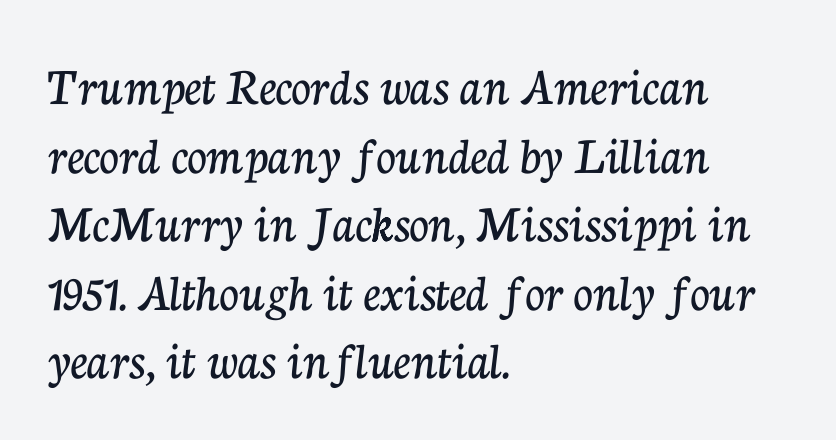
Varying glyph widths throughout — classic text-font behaviour. Is the letter spacing exaggerated? No — it looks like the ordinary default. No word sits above an underline. Where is the straight margin? On the left.
